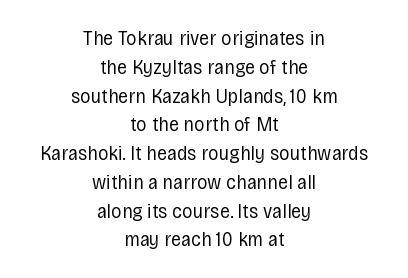
The image shows 21 px text type, upright; set centered, normal line spacing (1.37x), normal letter spacing, not underlined.
